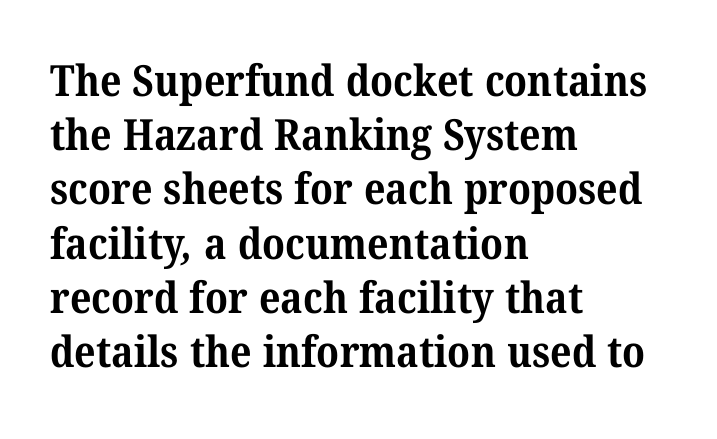
{"serif": "yes", "bold": "yes", "weight": "bold", "width": "normal", "stroke_contrast": "medium", "x_height": "medium", "monospaced": "no", "underline": "no", "align": "left", "line_spacing": "normal", "line_spacing_ratio": 1.26, "letter_spacing": "normal", "letter_spacing_em": 0.0, "glyph_px": 43}
